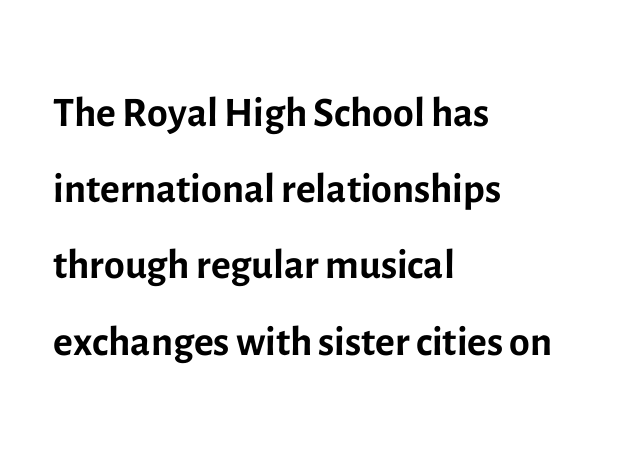
Letter spacing: default. This sample has the flowing, uneven cadence of proportional lettering. Check where the strokes stop: nothing finishes them off — pure sans. Where is the straight margin? On the left.
